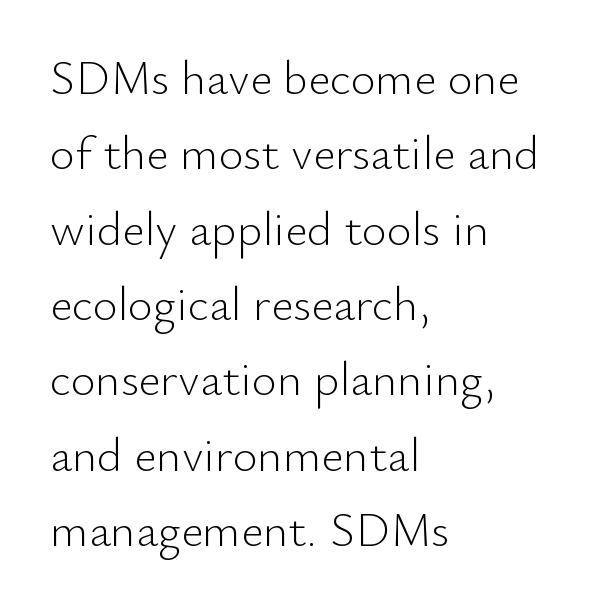
The image shows 48 px light sans-serif type, upright; set left-aligned, normal line spacing (1.57x), normal letter spacing, not underlined; low stroke contrast and a small x-height.
